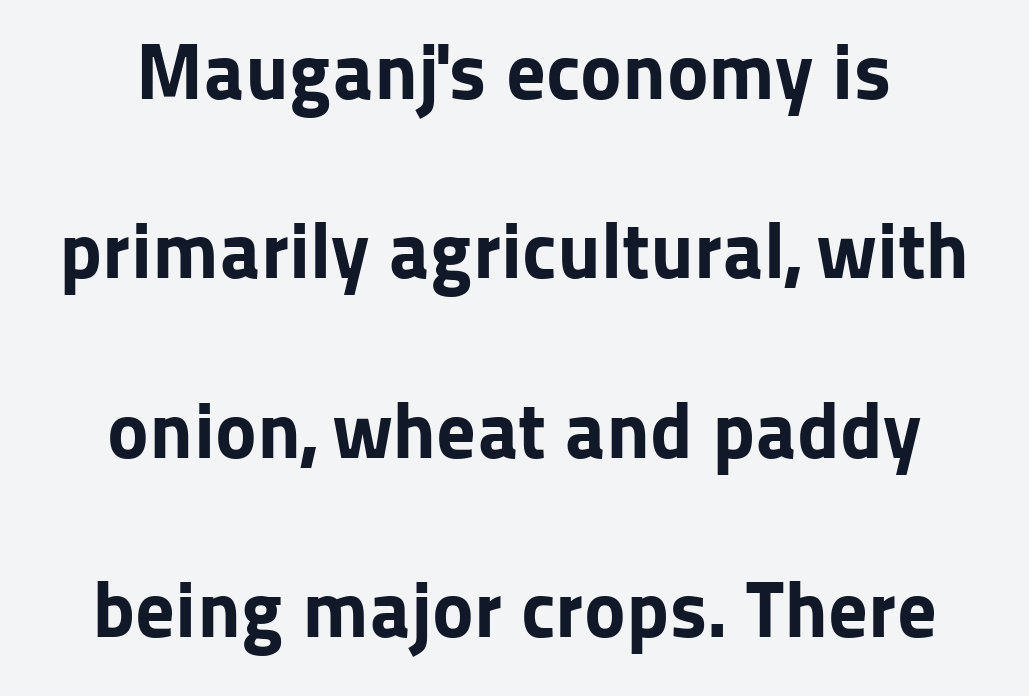
{"serif": "no", "italic": "no", "bold": "yes", "weight": "bold", "width": "normal", "stroke_contrast": "low", "x_height": "medium", "monospaced": "no", "underline": "no", "line_spacing": "loose", "line_spacing_ratio": 2.27, "letter_spacing": "normal", "letter_spacing_em": 0.0, "glyph_px": 79}
